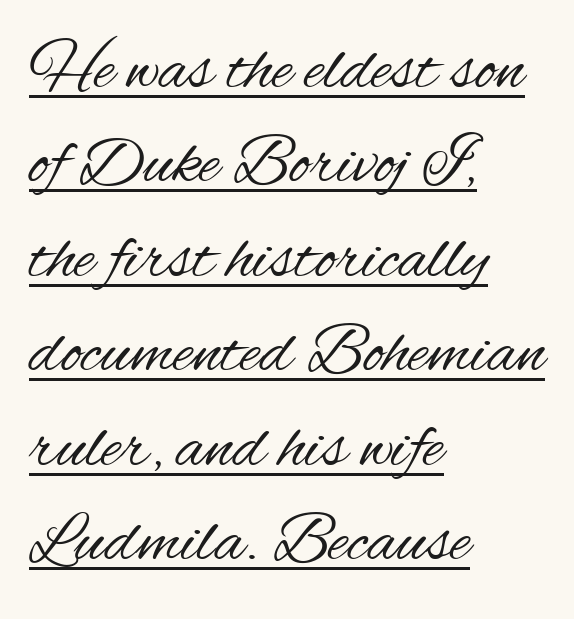
{"serif": "no", "bold": "no", "weight": "regular", "width": "condensed", "stroke_contrast": "medium", "x_height": "small", "monospaced": "no", "underline": "yes", "align": "left", "line_spacing": "normal", "line_spacing_ratio": 1.35, "letter_spacing": "normal", "letter_spacing_em": 0.0, "glyph_px": 70}
